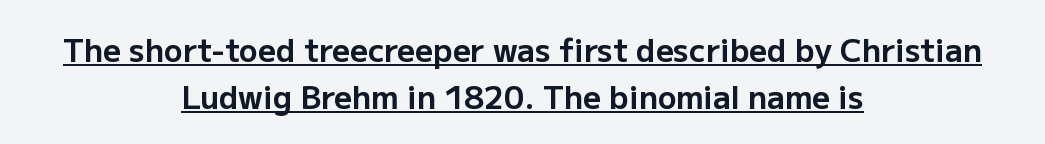
The image shows 31 px bold sans-serif type, upright; set centered, normal line spacing (1.51x), normal letter spacing, underlined; low stroke contrast and a medium x-height.
